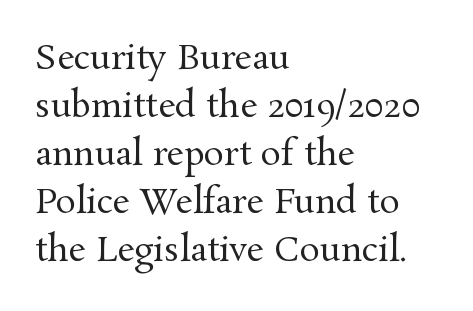
Q: Is the text bold? A: No.
Q: Is the text italic (slanted)? A: No, it is upright.
Q: Is the typeface a serif or a sans-serif typeface? A: Serif.
Q: Is the text underlined? A: No.
Q: How is the paragraph aligned? A: Left-aligned.
Q: Is the spacing between letters normal or unusually wide? A: Normal.
Q: Is the spacing between lines tight, normal or loose? A: Normal.
Q: Width (condensed, normal, or wide)? A: Normal.
Q: Stroke contrast? A: Medium.
Q: x-height? A: Medium.
Q: Monospaced? A: No.
